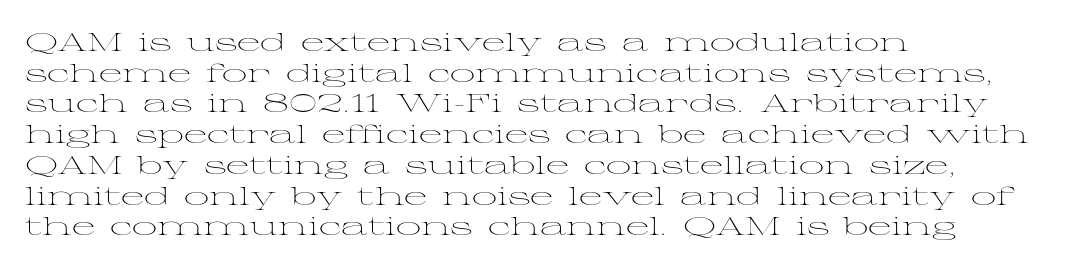
The image shows 25 px text type, upright; set left-aligned, line spacing 1.23x, normal letter spacing, not underlined.
